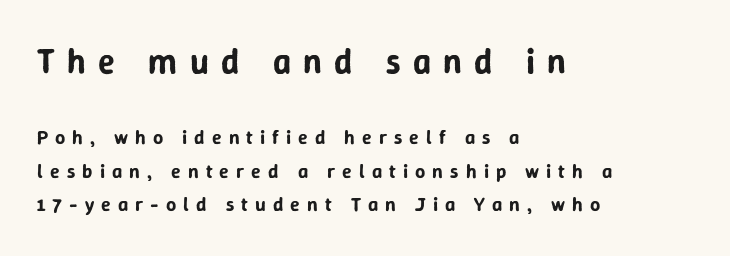
The passage shown begins with its larger block and ends with its smaller one. Proportional: the letters do not fall into vertical columns. Descender tails drop into unmarked territory. This sample is left-justified, so line endings fall wherever the words run out. This rendering employs a face without finishing strokes, i.e., a sans-serif. The type sits square on the baseline with zero lean.
